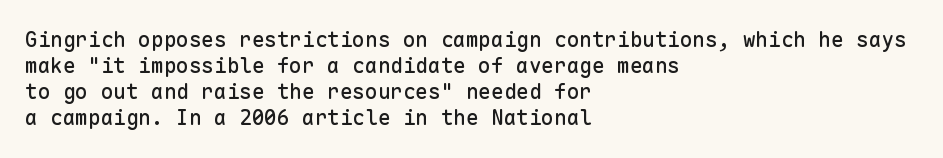
{"italic": "no", "underline": "no", "align": "left", "line_spacing_ratio": 1.24, "letter_spacing": "normal", "letter_spacing_em": 0.0, "glyph_px": 21}
